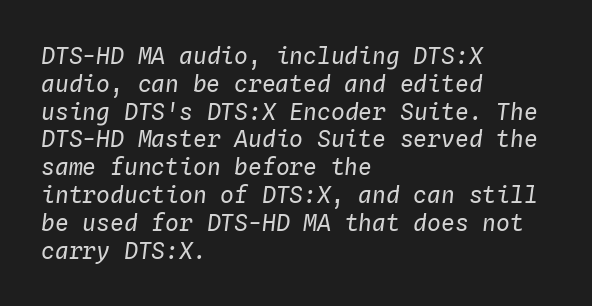
The image shows 23 px text type, italic (leaning right); set left-aligned, line spacing 1.21x, normal letter spacing, not underlined.
